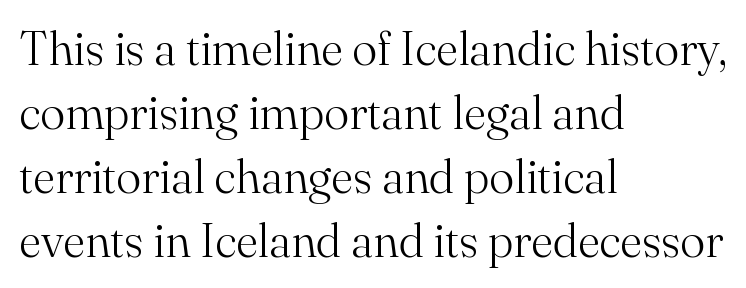
The image shows 47 px light serif type, upright; set left-aligned, normal line spacing (1.36x), normal letter spacing, not underlined; medium stroke contrast and a small x-height.
